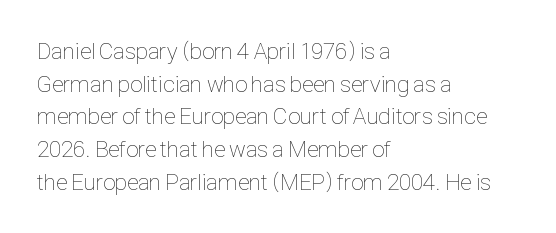
The image shows 23 px text type, upright; set left-aligned, normal line spacing (1.42x), normal letter spacing, not underlined.
